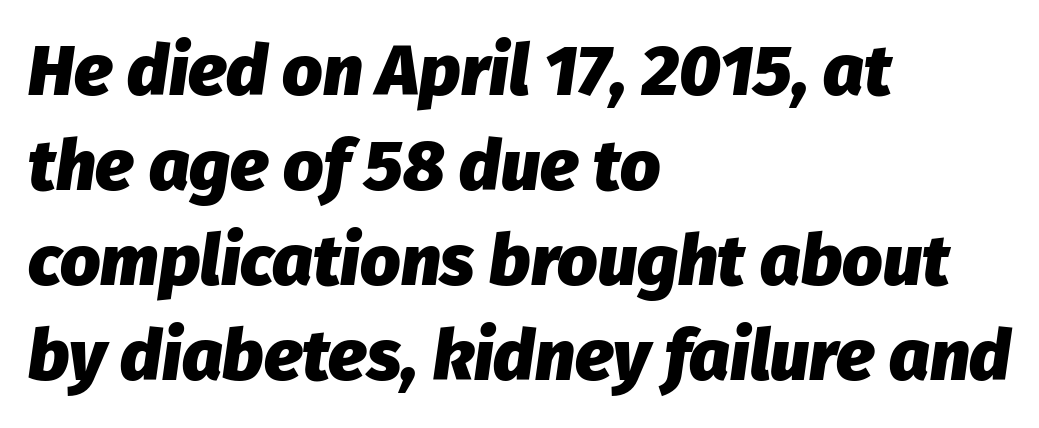
{"italic": "yes", "lean": "right", "slant_degrees": 8, "bold": "yes", "weight": "heavy", "width": "normal", "stroke_contrast": "low", "x_height": "medium", "monospaced": "no", "underline": "no", "align": "left", "line_spacing": "normal", "line_spacing_ratio": 1.34, "letter_spacing": "normal", "letter_spacing_em": 0.0, "glyph_px": 71}
